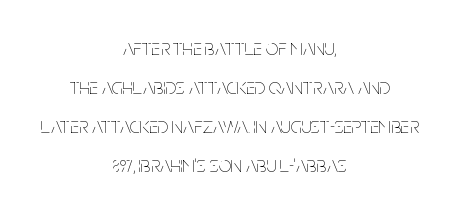
The image shows 22 px text type, upright; set centered, line spacing 1.77x, normal letter spacing, not underlined.
